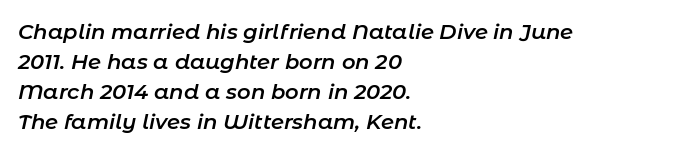
Each word holds together tightly as a unit, with standard inter-letter gaps. The characters look somewhat weighty, a semibold short of true bold. This rendering uses left alignment, leaving the right contour irregular. Emphasis-style slanted type is in use. The string is rendered with underlining switched off.
